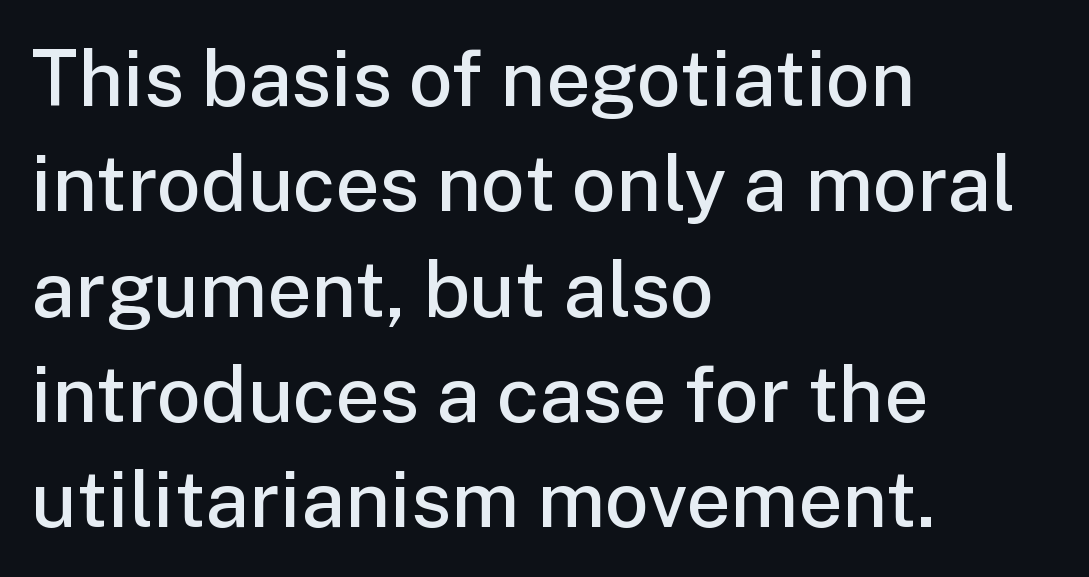
The image shows 78 px semibold sans-serif type, upright; set left-aligned, normal line spacing (1.35x), normal letter spacing, not underlined; low stroke contrast and a medium x-height.
